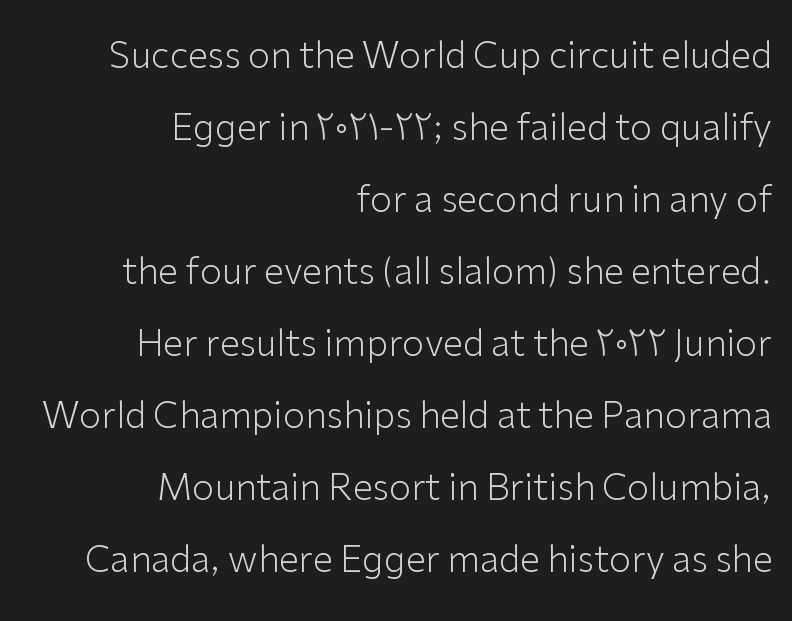
{"serif": "no", "italic": "no", "bold": "no", "weight": "light", "width": "normal", "stroke_contrast": "low", "x_height": "medium", "monospaced": "no", "underline": "no", "align": "right", "line_spacing": "loose", "line_spacing_ratio": 2.0, "letter_spacing": "normal", "letter_spacing_em": 0.0, "glyph_px": 36}
